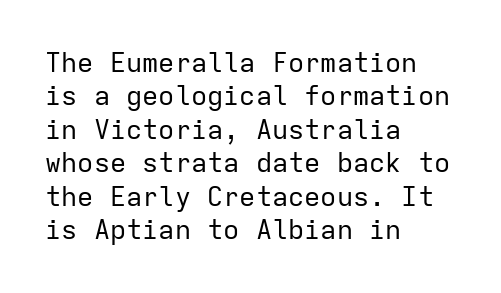
The image shows 27 px text type, upright; set left-aligned, line spacing 1.24x, normal letter spacing, not underlined.
